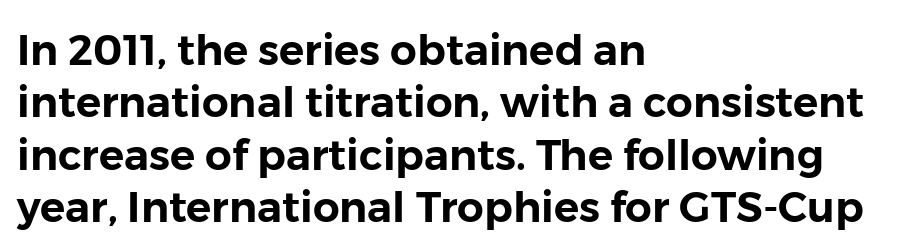
{"serif": "no", "italic": "no", "width": "normal", "stroke_contrast": "low", "x_height": "medium", "monospaced": "no", "underline": "no", "align": "left", "line_spacing": "normal", "line_spacing_ratio": 1.25, "letter_spacing": "normal", "letter_spacing_em": 0.0, "glyph_px": 42}
